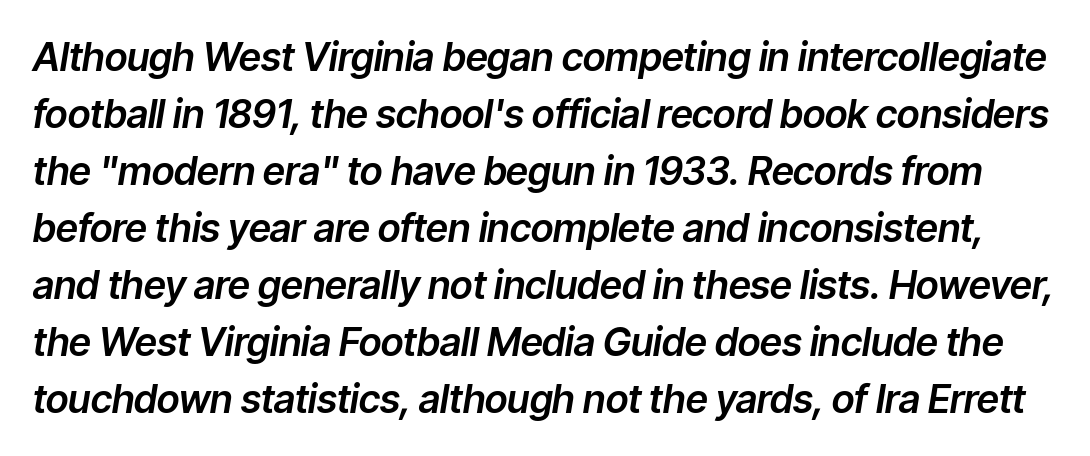
Regarding leading, the lines here are spaced in the standard way. Clear beneath every line of the passage. The glyphs look as if they've been sheared to an angle. The tracking reads as untouched default to a designer's eye.
